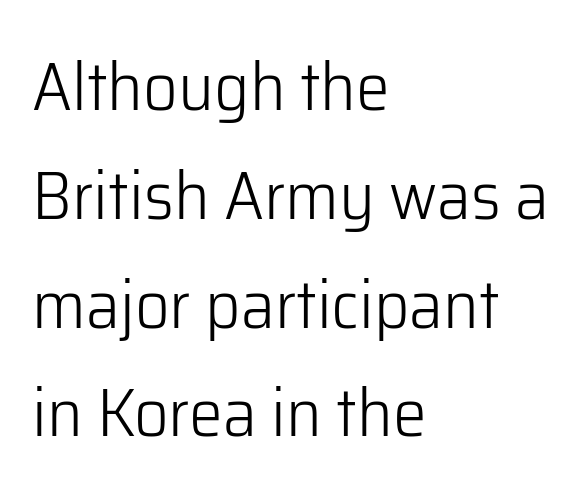
Letters rest on an invisible, unmarked baseline. You could not count columns in this text — the font is proportionally spaced. This rendering leaves character spacing at its baseline value. Italic? Not at all — the glyphs are vertical.
